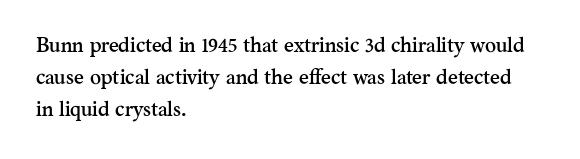
Q: Is the text italic (slanted)? A: No, it is upright.
Q: Is the text underlined? A: No.
Q: How is the paragraph aligned? A: Left-aligned.
Q: Is the spacing between letters normal or unusually wide? A: Normal.
Q: Is the spacing between lines tight, normal or loose? A: Normal.
